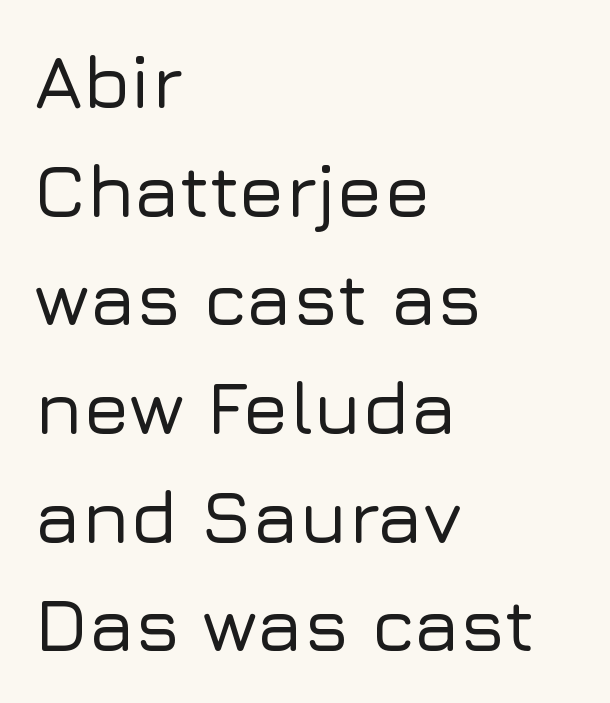
Type style note: lacks serifs. Do the characters align in a grid? No, the font is proportional. Where is the straight margin? On the left. No word sits above an underline. Compared with typical paragraphs, the rows here are spaced about the same.
